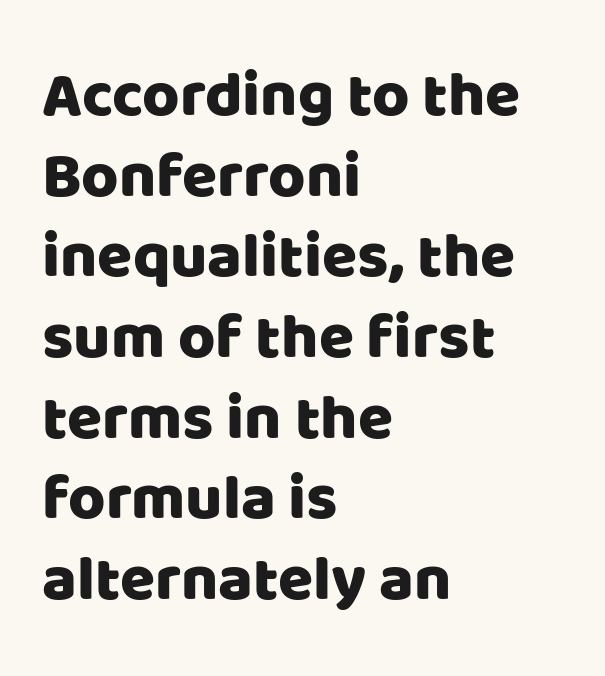
The image shows 64 px sans-serif type, upright; set left-aligned, normal line spacing (1.26x), normal letter spacing, not underlined; low stroke contrast and a large x-height.
